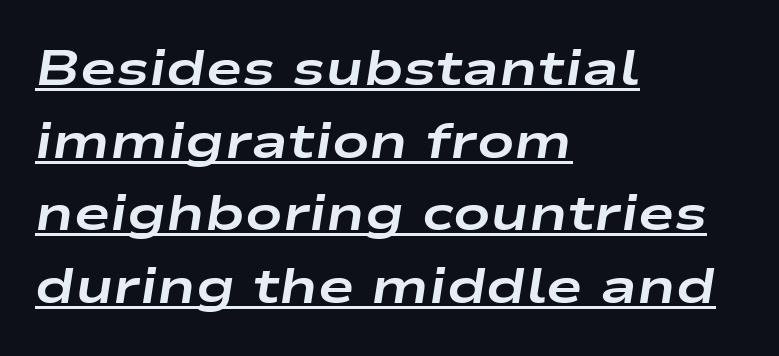
Q: Is the text bold? A: Yes.
Q: Is the text italic (slanted)? A: Yes, it leans right by about 9 degrees.
Q: Is the text underlined? A: Yes.
Q: How is the paragraph aligned? A: Left-aligned.
Q: Is the spacing between letters normal or unusually wide? A: Normal.
Q: Is the spacing between lines tight, normal or loose? A: Normal.
Q: Width (condensed, normal, or wide)? A: Wide.
Q: Stroke contrast? A: Low.
Q: x-height? A: Medium.
Q: Monospaced? A: No.
